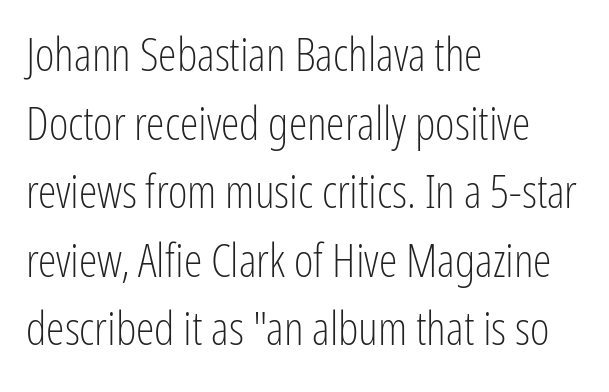
Q: Is the text bold? A: No.
Q: Is the text italic (slanted)? A: No, it is upright.
Q: Is the typeface a serif or a sans-serif typeface? A: Sans-serif.
Q: Is the text underlined? A: No.
Q: How is the paragraph aligned? A: Left-aligned.
Q: Is the spacing between letters normal or unusually wide? A: Normal.
Q: Is the spacing between lines tight, normal or loose? A: Normal.
Q: Width (condensed, normal, or wide)? A: Condensed.
Q: Stroke contrast? A: Low.
Q: x-height? A: Medium.
Q: Monospaced? A: No.
